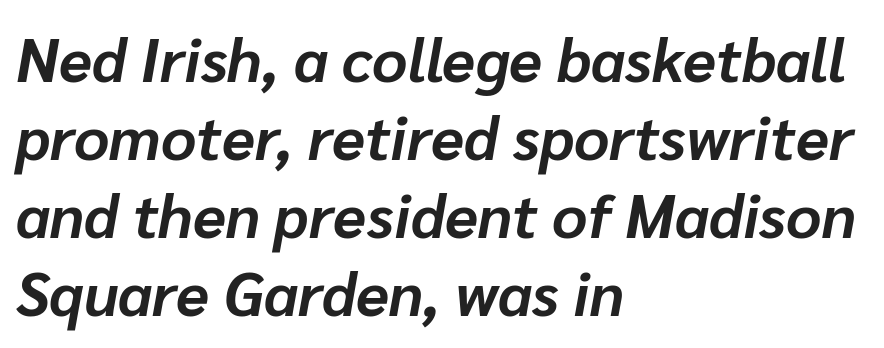
Q: Is the text bold? A: Yes.
Q: Is the text italic (slanted)? A: Yes, it leans right by about 10 degrees.
Q: Is the text underlined? A: No.
Q: How is the paragraph aligned? A: Left-aligned.
Q: Is the spacing between letters normal or unusually wide? A: Normal.
Q: Is the spacing between lines tight, normal or loose? A: Normal.
Q: Width (condensed, normal, or wide)? A: Normal.
Q: Stroke contrast? A: Low.
Q: x-height? A: Medium.
Q: Monospaced? A: No.
